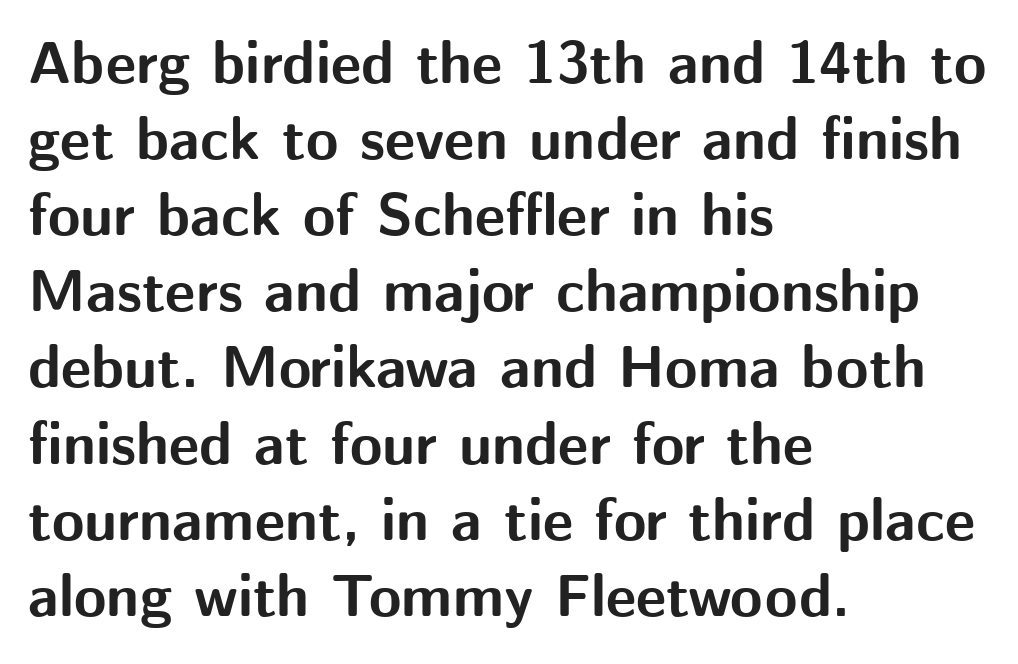
The paragraph shown leans on its left margin. The glyphs are unaccompanied by any horizontal stroke below them. These words are printed bold, with thick strokes throughout. The typography opts for an upright posture over an oblique one. The letters advance in unequal steps, a hallmark of proportional type.
